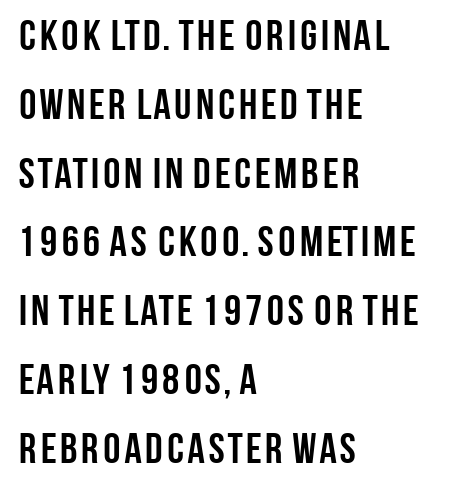
Is there much room between lines? A standard amount, neither cramped nor airy. Emphasis by weight is at full strength: bold. Is the block centered? No — it sits flush against the left margin. Clear beneath every line of the passage.
